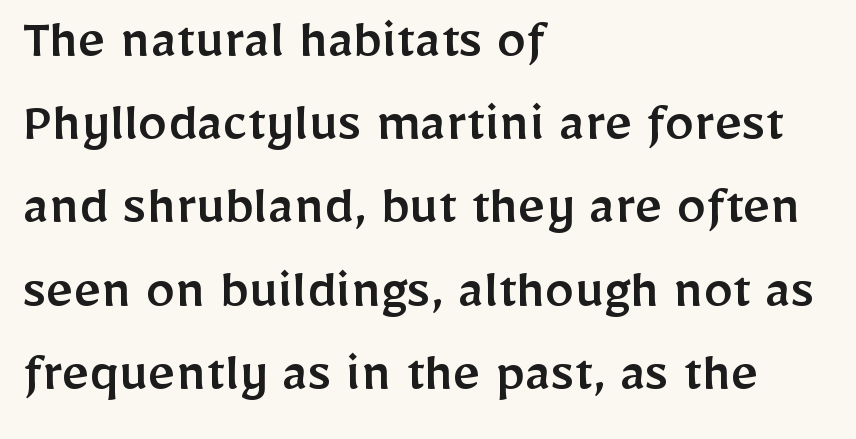
Q: Is the text italic (slanted)? A: No, it is upright.
Q: Is the typeface a serif or a sans-serif typeface? A: Sans-serif.
Q: Is the text underlined? A: No.
Q: How is the paragraph aligned? A: Left-aligned.
Q: Is the spacing between letters normal or unusually wide? A: Normal.
Q: Is the spacing between lines tight, normal or loose? A: Normal.
Q: Width (condensed, normal, or wide)? A: Normal.
Q: Stroke contrast? A: Low.
Q: x-height? A: Medium.
Q: Monospaced? A: No.
